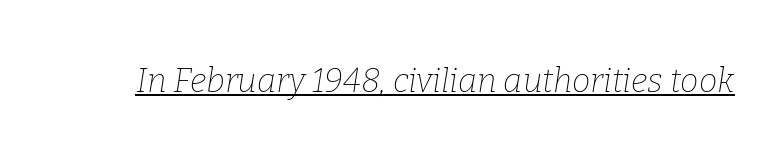
The image shows 33 px thin serif type, italic (leaning right); set normal letter spacing, underlined; low stroke contrast and a medium x-height.
